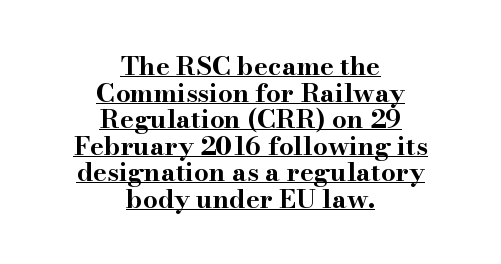
{"italic": "no", "bold": "yes", "underline": "yes", "align": "center", "line_spacing": "tight", "line_spacing_ratio": 1.02, "letter_spacing": "normal", "letter_spacing_em": 0.0, "glyph_px": 26}
